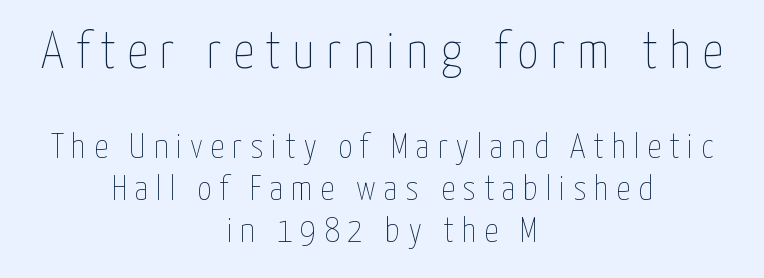
{"italic": "no", "bold": "no", "weight": "thin", "width": "condensed", "stroke_contrast": "low", "x_height": "medium", "monospaced": "no", "underline": "no", "align": "center", "line_spacing_ratio": 1.19, "letter_spacing": "wide", "letter_spacing_em": 0.22, "larger_block": "first", "size_ratio": 1.49, "glyph_px": 52}
